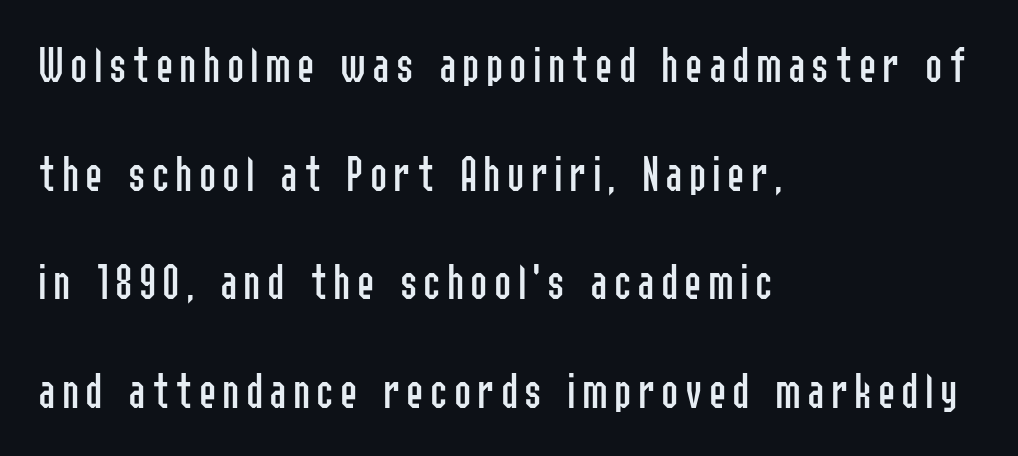
{"serif": "no", "italic": "no", "bold": "no", "weight": "regular", "width": "condensed", "stroke_contrast": "low", "x_height": "medium", "monospaced": "no", "underline": "no", "align": "left", "line_spacing": "loose", "line_spacing_ratio": 2.09, "glyph_px": 52}
